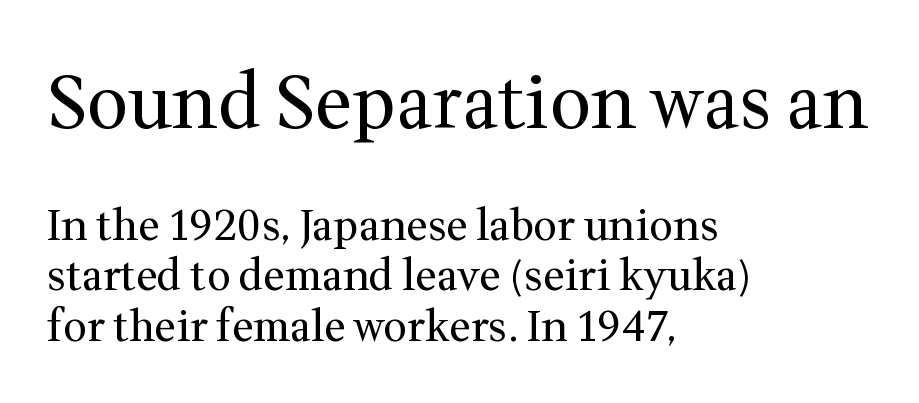
The image shows 73 px regular-weight serif type, upright; set left-aligned, line spacing 1.2x, normal letter spacing, not underlined; the first (top) block is 1.74x larger; medium stroke contrast and a medium x-height.
